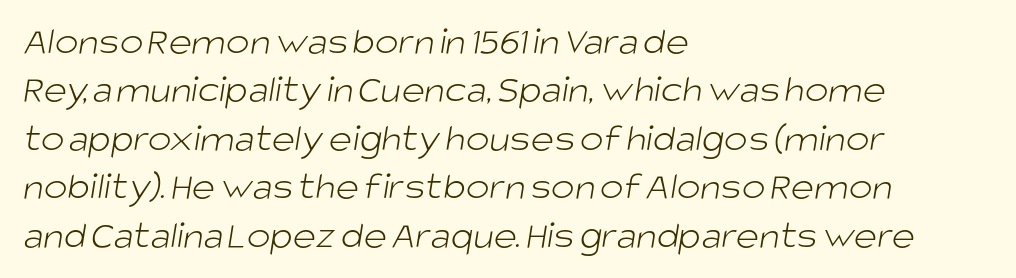
{"serif": "no", "bold": "no", "weight": "light", "width": "normal", "stroke_contrast": "low", "x_height": "large", "monospaced": "no", "underline": "no", "align": "left", "line_spacing_ratio": 1.21, "letter_spacing": "normal", "letter_spacing_em": 0.0, "glyph_px": 40}
